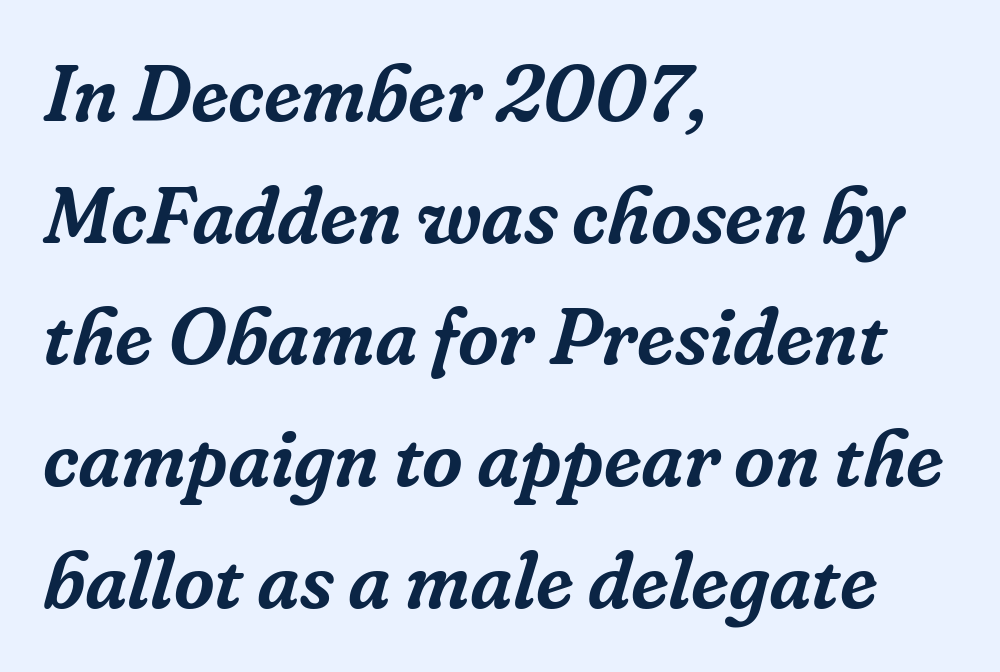
This block has exactly the height ordinary leading produces. A student would call this left alignment; a typographer would say flush left, rag right. A typesetter would call this zero additional tracking. This sample has the flowing, uneven cadence of proportional lettering. No word sits above an underline.
